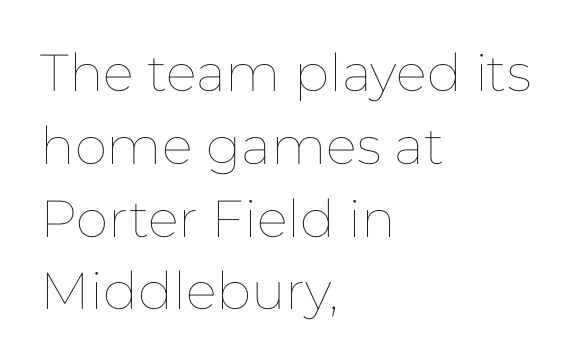
{"italic": "no", "bold": "no", "weight": "thin", "width": "normal", "stroke_contrast": "low", "x_height": "medium", "monospaced": "no", "underline": "no", "align": "left", "line_spacing": "normal", "line_spacing_ratio": 1.4, "letter_spacing": "normal", "letter_spacing_em": 0.0, "glyph_px": 52}
